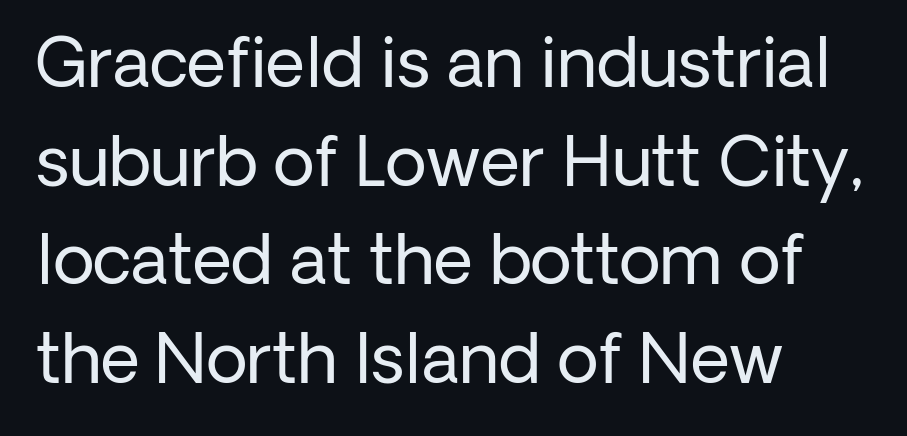
Unlike italic type, these characters show no tilt at all. The passage shown has conventional tracking throughout. Visually the block forms a straight wall on the left and a jagged coastline on the right. Leading matches the norm, producing a regular column.
